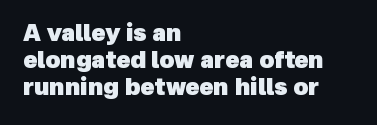
The image shows 23 px bold type; set left-aligned, line spacing 1.18x, normal letter spacing, not underlined.
